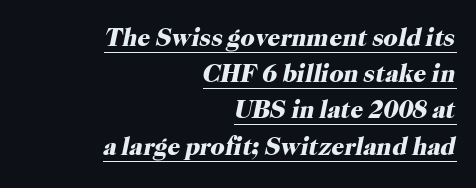
{"italic": "yes", "lean": "right", "slant_degrees": 12, "bold": "yes", "underline": "yes", "align": "right", "line_spacing": "normal", "line_spacing_ratio": 1.45, "letter_spacing": "normal", "letter_spacing_em": 0.0, "glyph_px": 25}
